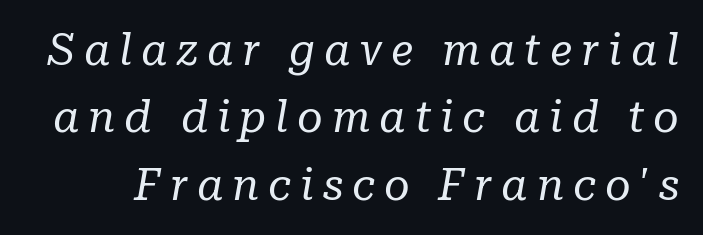
{"serif": "yes", "italic": "yes", "lean": "right", "slant_degrees": 10, "bold": "no", "weight": "regular", "width": "normal", "stroke_contrast": "low", "x_height": "medium", "monospaced": "no", "underline": "no", "line_spacing": "normal", "line_spacing_ratio": 1.53, "letter_spacing": "wide", "letter_spacing_em": 0.2, "glyph_px": 44}
